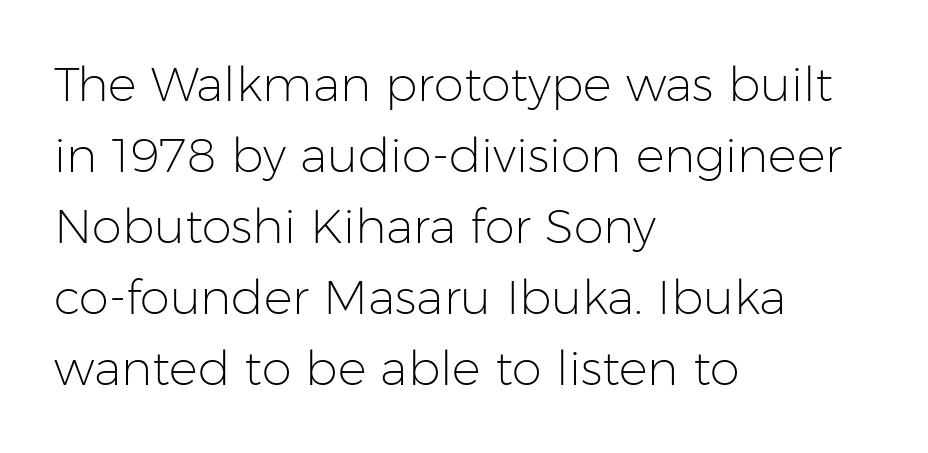
Q: Is the text bold? A: No.
Q: Is the text italic (slanted)? A: No, it is upright.
Q: Is the typeface a serif or a sans-serif typeface? A: Sans-serif.
Q: Is the text underlined? A: No.
Q: How is the paragraph aligned? A: Left-aligned.
Q: Is the spacing between letters normal or unusually wide? A: Normal.
Q: Is the spacing between lines tight, normal or loose? A: Normal.
Q: Width (condensed, normal, or wide)? A: Normal.
Q: Stroke contrast? A: Low.
Q: x-height? A: Medium.
Q: Monospaced? A: No.
